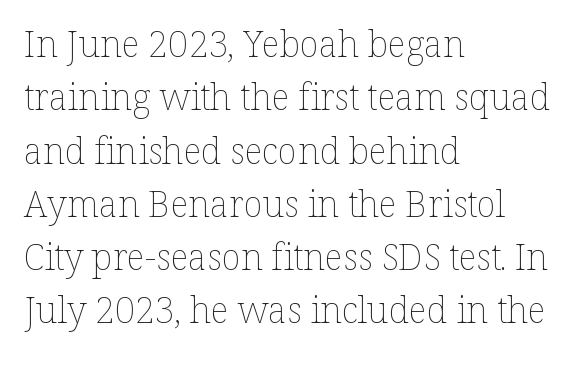
The image shows 36 px thin type, upright; set left-aligned, normal line spacing (1.48x), normal letter spacing, not underlined; low stroke contrast and a medium x-height.
